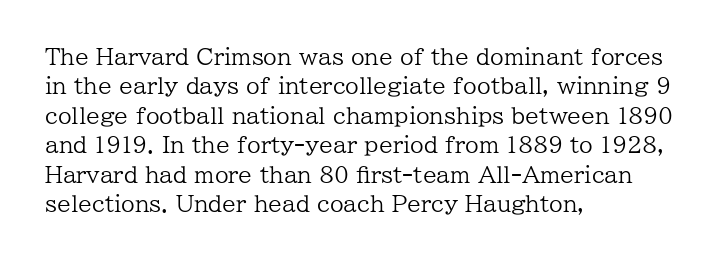
Q: Is the text bold? A: No.
Q: Is the text italic (slanted)? A: No, it is upright.
Q: Is the text underlined? A: No.
Q: How is the paragraph aligned? A: Left-aligned.
Q: Is the spacing between letters normal or unusually wide? A: Normal.
Q: Is the spacing between lines tight, normal or loose? A: Normal.
